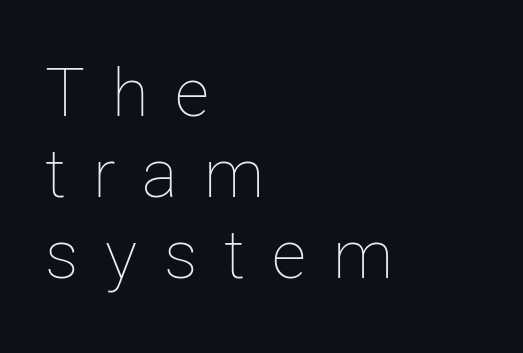
You could not count columns in this text — the font is proportionally spaced. There is plenty of visible air inserted between adjacent glyphs. Compared with a typical body face, this is equally light or lighter still. Ordinary non-slanted type is in use. The typesetter chose a ragged-right arrangement here. Plain, unruled lines of type.
